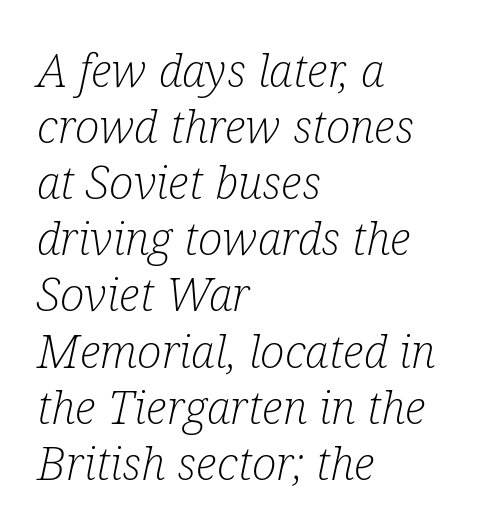
The font sits on the lighter half of the weight spectrum, regular included. Is this a fixed-width face? No — the glyphs have proportional, varying widths. The font's italic variant was chosen for this text. The area under the type is left untouched. The text was rendered using a seriffed face with decorative stroke endings. Here the glyphs are tracked normally, forming tight word shapes.
